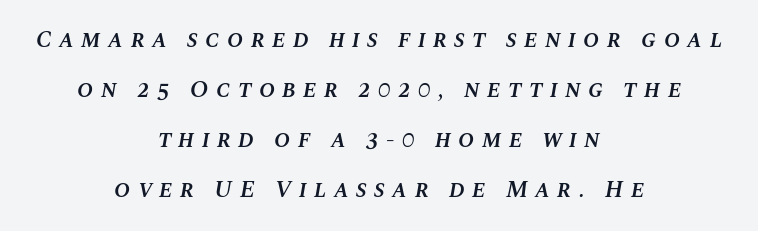
{"italic": "yes", "lean": "right", "slant_degrees": 10, "bold": "semi", "underline": "no", "align": "center", "line_spacing": "loose", "line_spacing_ratio": 2.09, "letter_spacing": "wide", "letter_spacing_em": 0.3, "glyph_px": 24}
